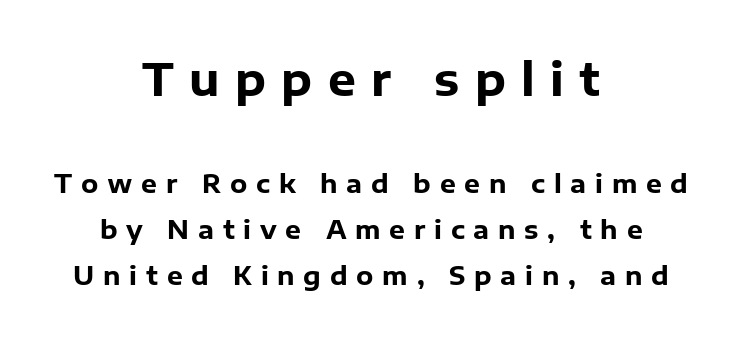
{"serif": "no", "italic": "no", "bold": "yes", "weight": "heavy", "width": "normal", "stroke_contrast": "low", "x_height": "medium", "monospaced": "no", "underline": "no", "align": "center", "line_spacing_ratio": 1.85, "letter_spacing": "wide", "letter_spacing_em": 0.35, "larger_block": "first", "size_ratio": 1.76, "glyph_px": 44}
